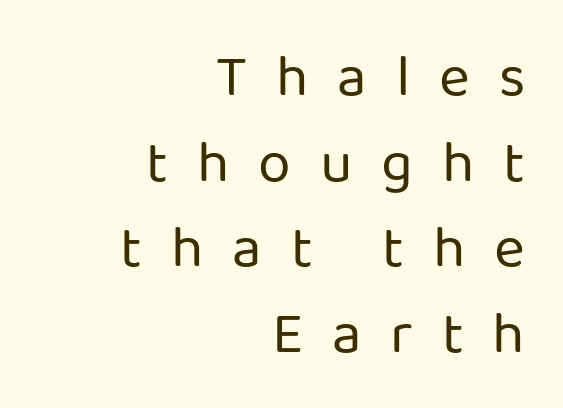
The image shows 59 px regular-weight sans-serif type, upright; set right-aligned, normal line spacing (1.45x), unusually wide letter spacing (+0.49 em), not underlined; low stroke contrast and a medium x-height.
